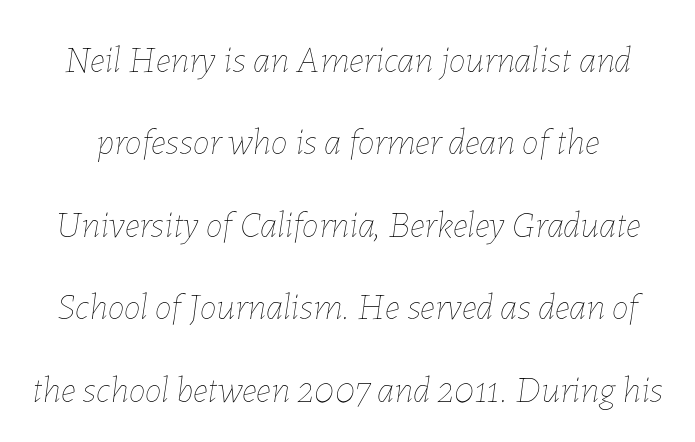
The image shows 38 px thin type, italic (leaning right); set loose line spacing (2.17x), normal letter spacing, not underlined; low stroke contrast and a medium x-height.
